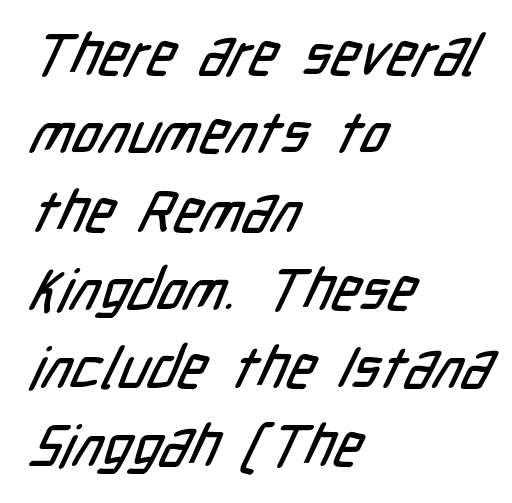
Q: Is the typeface a serif or a sans-serif typeface? A: Sans-serif.
Q: Is the text underlined? A: No.
Q: How is the paragraph aligned? A: Left-aligned.
Q: Is the spacing between letters normal or unusually wide? A: Normal.
Q: Is the spacing between lines tight, normal or loose? A: Normal.
Q: Width (condensed, normal, or wide)? A: Condensed.
Q: Stroke contrast? A: Low.
Q: x-height? A: Medium.
Q: Monospaced? A: No.
